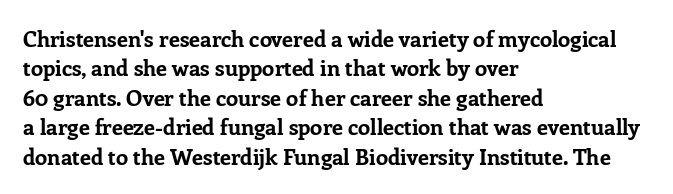
Q: Is the text bold? A: Yes.
Q: Is the text italic (slanted)? A: No, it is upright.
Q: Is the text underlined? A: No.
Q: How is the paragraph aligned? A: Left-aligned.
Q: Is the spacing between letters normal or unusually wide? A: Normal.
Q: Is the spacing between lines tight, normal or loose? A: Normal.
